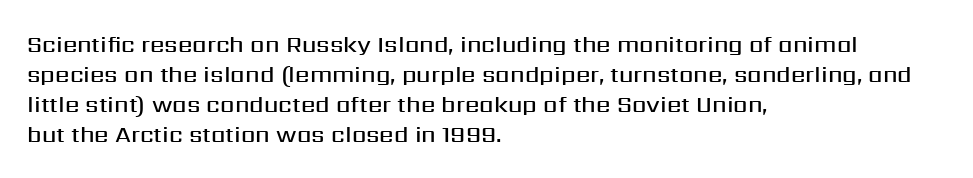
{"italic": "no", "bold": "semi", "underline": "no", "align": "left", "line_spacing": "normal", "line_spacing_ratio": 1.3, "letter_spacing": "normal", "letter_spacing_em": 0.0, "glyph_px": 23}
